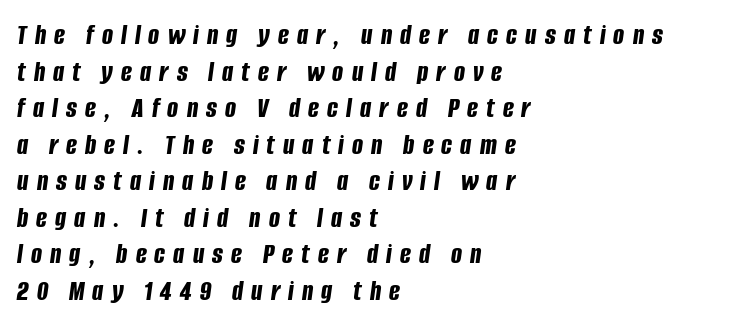
Observe the lean: these are italic letterforms. Casual observation: everything's shoved over to the left. Typesetter's note: full bold, strokes at maximum text heaviness. You could not count columns in this text — the font is proportionally spaced. The tracking reads as deliberately expanded to a designer's eye.
